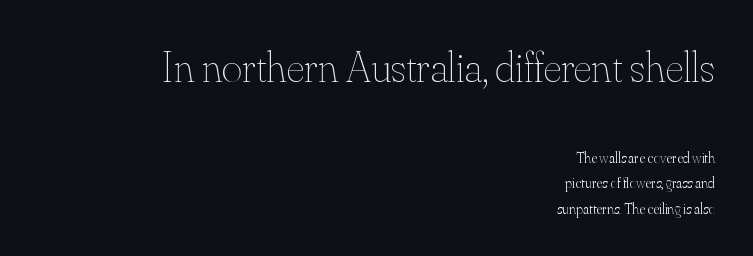
Weight: not bold — regular or lighter. The strip under each line holds only bare page. Style check: upright. A normal amount of white space separates one row of letters from the next. Think of a printed novel: that variable character pitch is what you see here.
